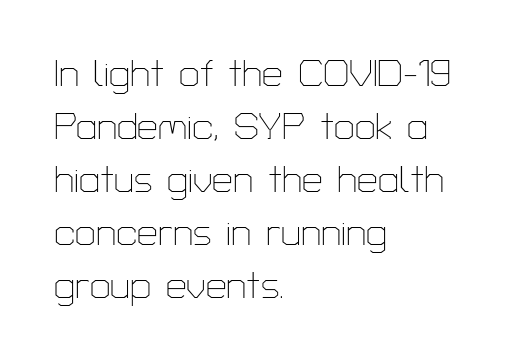
The image shows 37 px thin sans-serif type, upright; set left-aligned, normal line spacing (1.43x), normal letter spacing, not underlined; low stroke contrast and a medium x-height.
